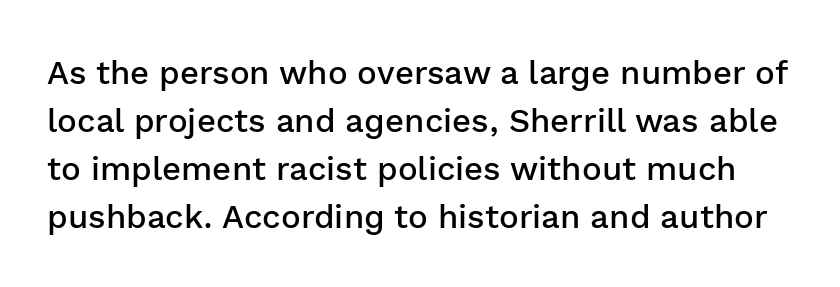
Q: Is the text bold? A: Semi-bold.
Q: Is the text italic (slanted)? A: No, it is upright.
Q: Is the typeface a serif or a sans-serif typeface? A: Sans-serif.
Q: Is the text underlined? A: No.
Q: Is the spacing between letters normal or unusually wide? A: Normal.
Q: Is the spacing between lines tight, normal or loose? A: Normal.
Q: Width (condensed, normal, or wide)? A: Normal.
Q: Stroke contrast? A: Low.
Q: x-height? A: Medium.
Q: Monospaced? A: No.
